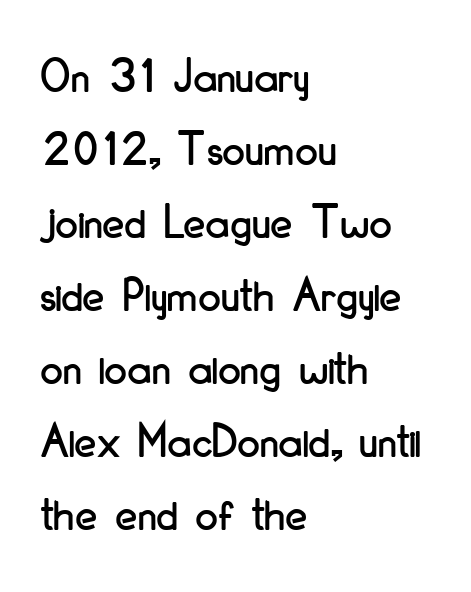
{"serif": "no", "italic": "no", "width": "condensed", "stroke_contrast": "low", "x_height": "small", "monospaced": "no", "underline": "no", "align": "left", "line_spacing": "normal", "line_spacing_ratio": 1.46, "letter_spacing": "normal", "letter_spacing_em": 0.0, "glyph_px": 50}
